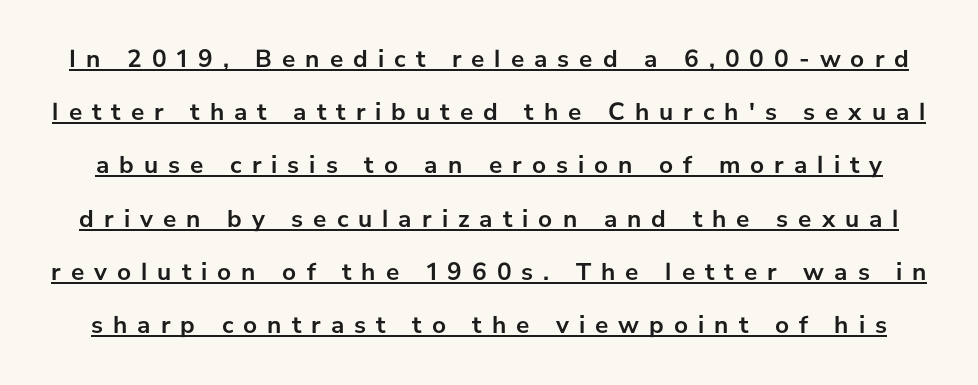
Q: Is the text bold? A: Yes.
Q: Is the text italic (slanted)? A: No, it is upright.
Q: Is the text underlined? A: Yes.
Q: Is the spacing between letters normal or unusually wide? A: Unusually wide.
Q: Is the spacing between lines tight, normal or loose? A: Loose.
